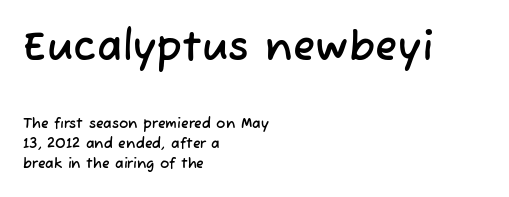
{"serif": "no", "width": "normal", "stroke_contrast": "low", "x_height": "medium", "monospaced": "no", "underline": "no", "align": "left", "line_spacing": "normal", "line_spacing_ratio": 1.44, "letter_spacing": "normal", "letter_spacing_em": 0.0, "larger_block": "first", "size_ratio": 2.93, "glyph_px": 41}
